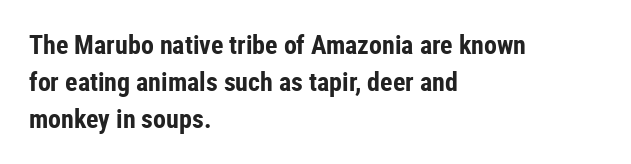
Q: Is the text bold? A: Yes.
Q: Is the text italic (slanted)? A: No, it is upright.
Q: Is the text underlined? A: No.
Q: How is the paragraph aligned? A: Left-aligned.
Q: Is the spacing between letters normal or unusually wide? A: Normal.
Q: Is the spacing between lines tight, normal or loose? A: Normal.
